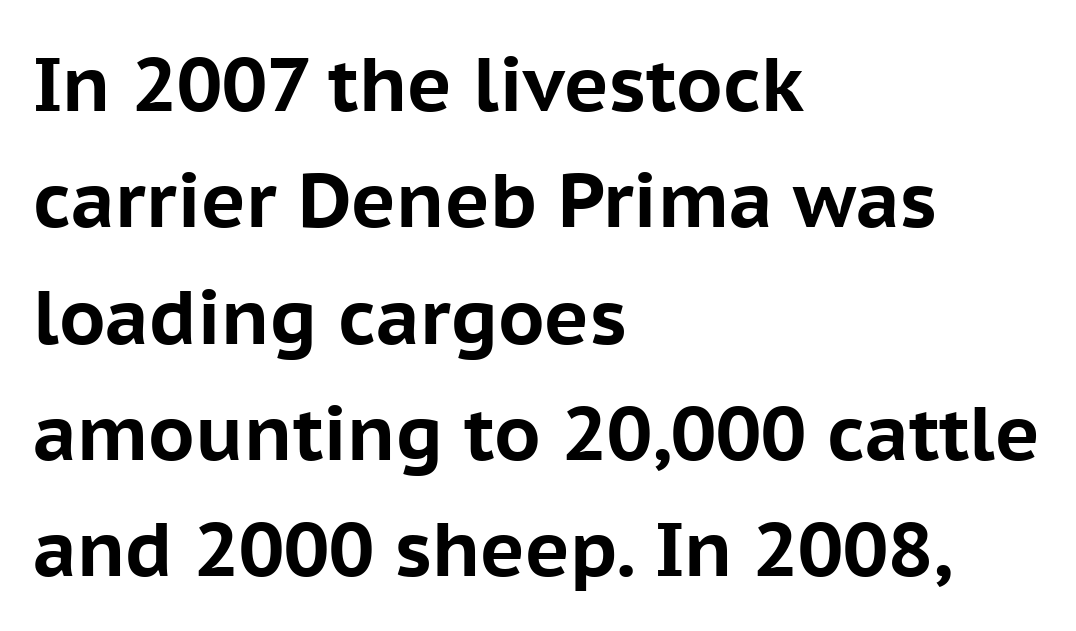
{"serif": "no", "italic": "no", "bold": "yes", "weight": "bold", "width": "normal", "stroke_contrast": "low", "x_height": "medium", "monospaced": "no", "underline": "no", "align": "left", "line_spacing": "normal", "line_spacing_ratio": 1.53, "letter_spacing": "normal", "letter_spacing_em": 0.0, "glyph_px": 76}
